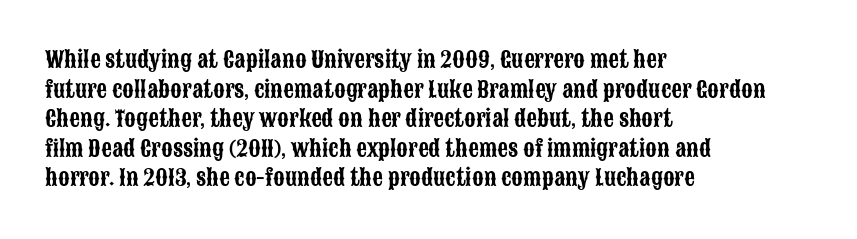
{"italic": "no", "underline": "no", "align": "left", "line_spacing": "normal", "line_spacing_ratio": 1.41, "letter_spacing": "normal", "letter_spacing_em": 0.0, "glyph_px": 21}
